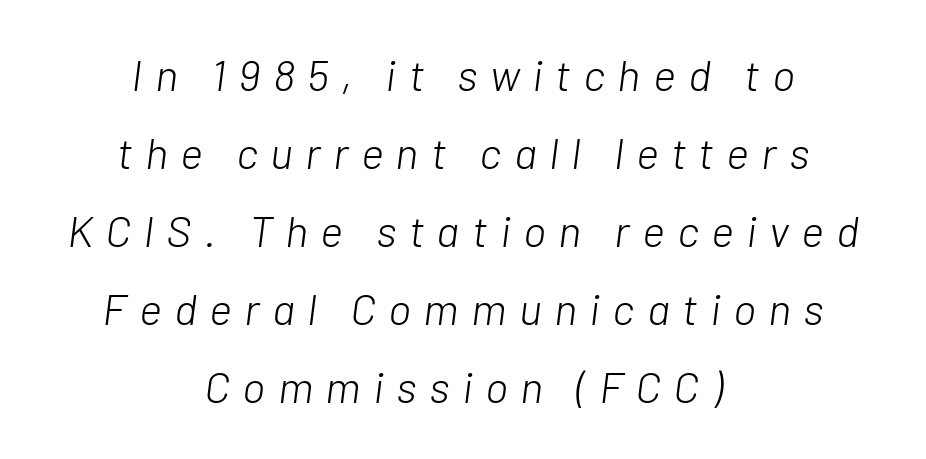
The image shows 44 px light type, italic (leaning right); set centered, line spacing 1.77x, unusually wide letter spacing (+0.28 em), not underlined; low stroke contrast and a medium x-height.
